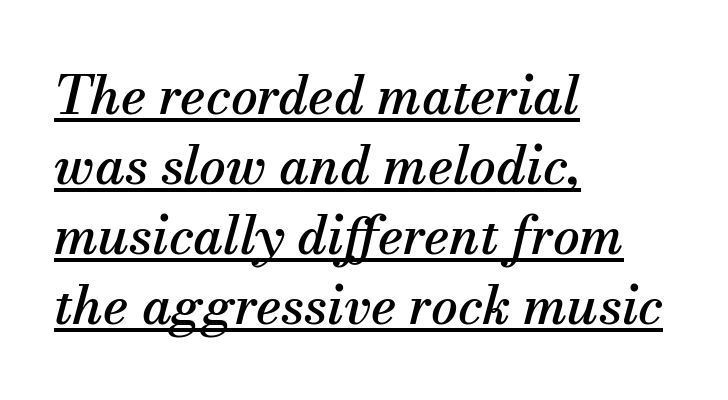
How would I describe the line gaps? Plain and ordinary. Has an underline been added? It has. These lines are set flush left with a ragged right edge. Type style note: has serifs. These lines keep a tight, regular rhythm from letter to letter.
